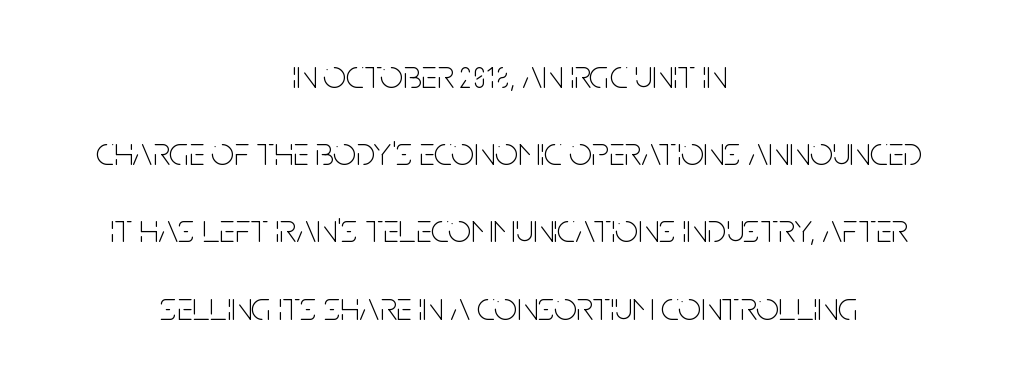
Q: Is the text bold? A: No.
Q: Is the text italic (slanted)? A: No, it is upright.
Q: Is the typeface a serif or a sans-serif typeface? A: Sans-serif.
Q: Is the text underlined? A: No.
Q: How is the paragraph aligned? A: Centered.
Q: Is the spacing between letters normal or unusually wide? A: Normal.
Q: Is the spacing between lines tight, normal or loose? A: Loose.
Q: Width (condensed, normal, or wide)? A: Condensed.
Q: Stroke contrast? A: Low.
Q: x-height? A: Large.
Q: Monospaced? A: No.
